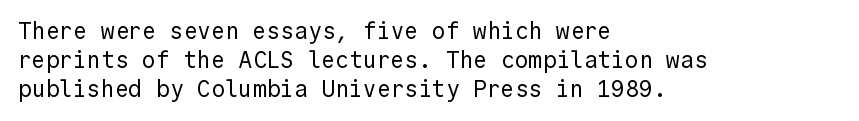
Nothing unusual about the tracking: characters are spaced as the font intends. Caption: multi-line text, flush left, ragged right. How would I describe the line gaps? Plain and ordinary. Unbolded letterforms with no extra heft.
